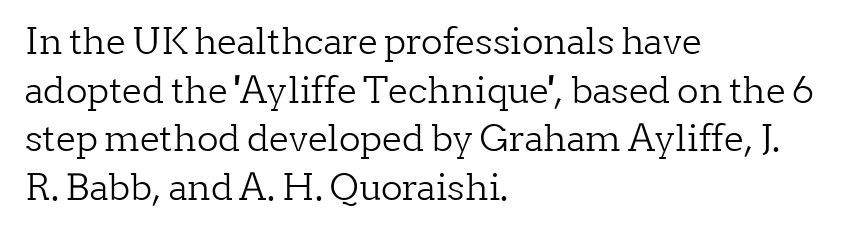
The image shows 36 px light serif type, upright; set left-aligned, normal line spacing (1.35x), normal letter spacing, not underlined; low stroke contrast and a medium x-height.
